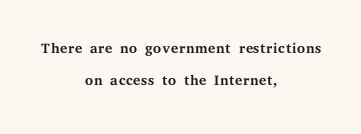
Is the stroke heavy? The answer is a plain regular-or-lighter. In terms of leading, this rendering sits right in the middle. The lines are quadded center. No extra tracking has been applied to these lines. Posture: straight, roman, zero tilt.
